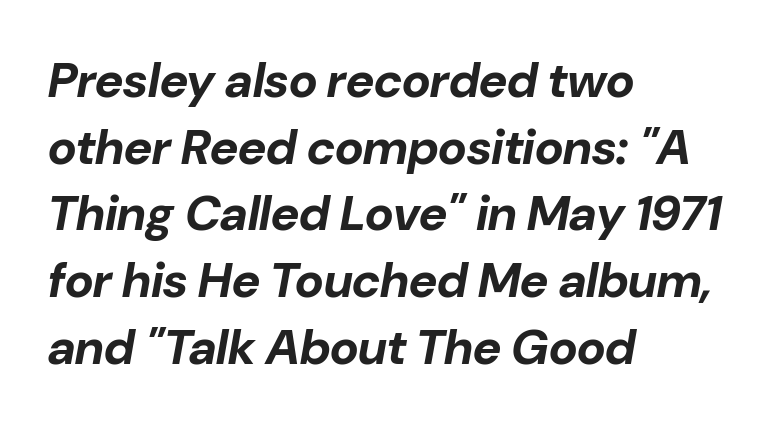
You can tell it's italic because the verticals aren't actually vertical. Inter-character spacing is left at the font's built-in metrics. Note the varied advance widths — an 'i' is clearly narrower than an 'm'. The setting favours the left margin, as ordinary paragraphs usually do. The string is rendered with underlining switched off. A full-strength bold gives these letters their thick strokes.
